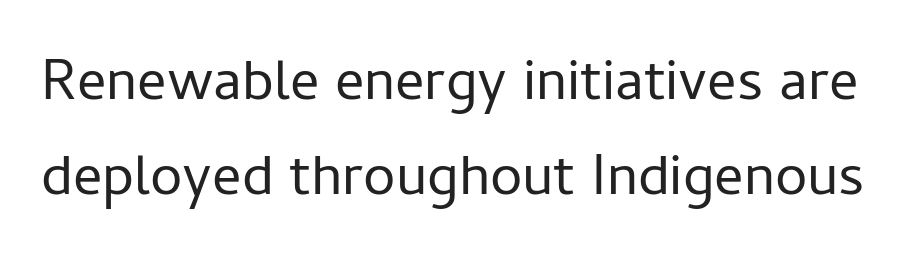
Q: Is the text bold? A: No.
Q: Is the text italic (slanted)? A: No, it is upright.
Q: Is the typeface a serif or a sans-serif typeface? A: Sans-serif.
Q: Is the text underlined? A: No.
Q: Is the spacing between letters normal or unusually wide? A: Normal.
Q: Is the spacing between lines tight, normal or loose? A: Normal.
Q: Width (condensed, normal, or wide)? A: Normal.
Q: Stroke contrast? A: Low.
Q: x-height? A: Medium.
Q: Monospaced? A: No.
